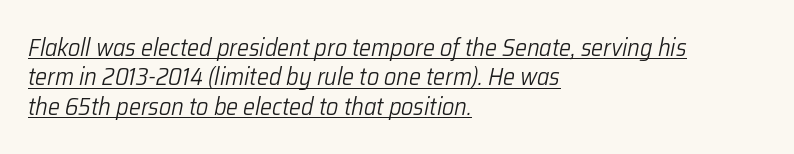
Q: Is the text bold? A: No.
Q: Is the text italic (slanted)? A: Yes, it leans right by about 12 degrees.
Q: Is the text underlined? A: Yes.
Q: How is the paragraph aligned? A: Left-aligned.
Q: Is the spacing between letters normal or unusually wide? A: Normal.
